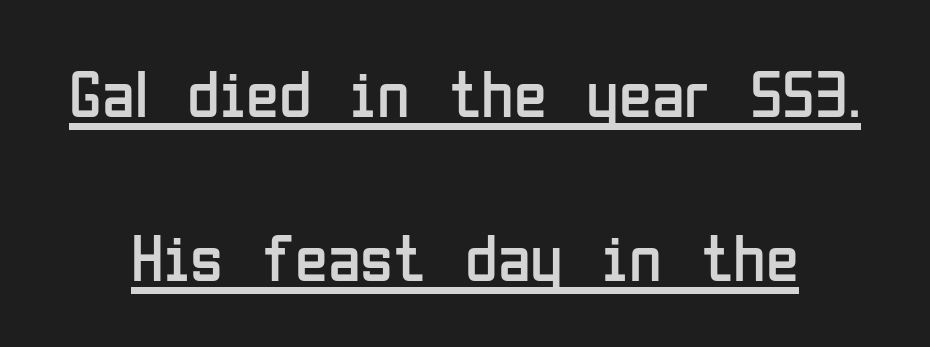
{"serif": "no", "italic": "no", "bold": "no", "weight": "regular", "width": "condensed", "stroke_contrast": "low", "x_height": "medium", "monospaced": "no", "underline": "yes", "line_spacing": "loose", "line_spacing_ratio": 2.45, "letter_spacing": "normal", "letter_spacing_em": 0.0, "glyph_px": 67}
